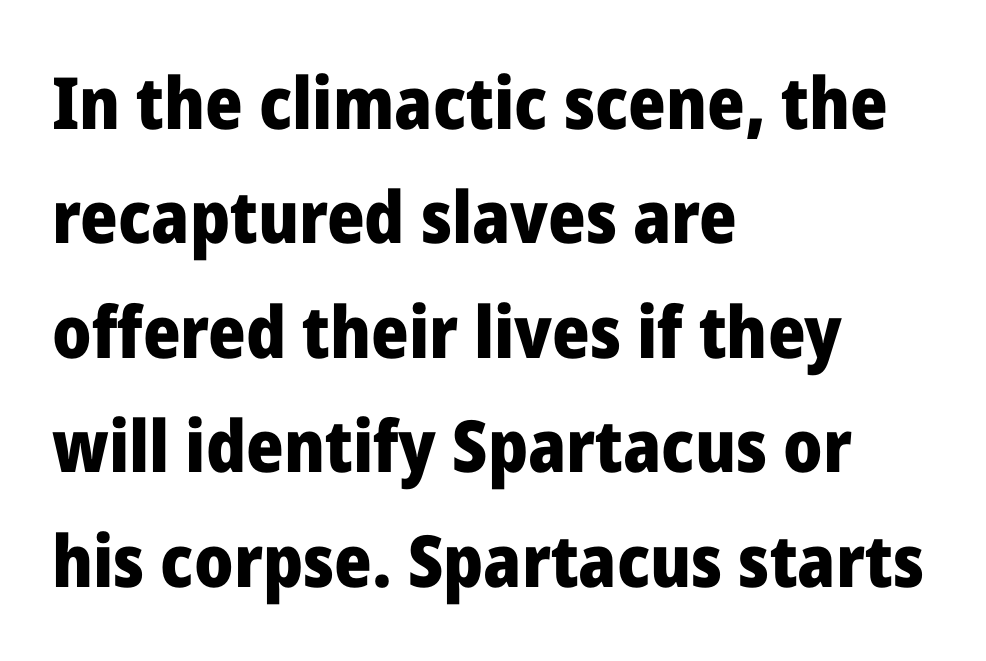
The image shows 72 px heavy sans-serif type, upright; set left-aligned, normal line spacing (1.59x), normal letter spacing, not underlined; low stroke contrast and a medium x-height.
